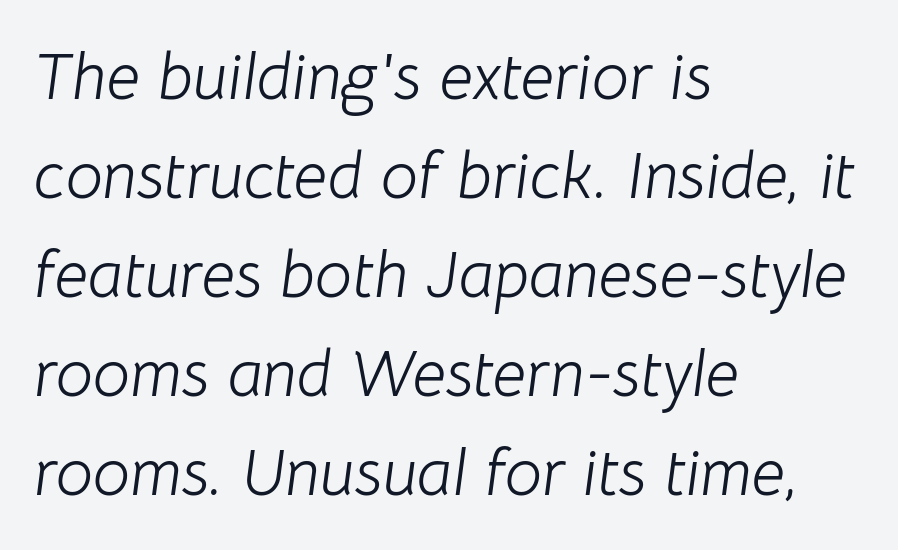
The image shows 66 px light type, italic (leaning right); set left-aligned, normal line spacing (1.5x), normal letter spacing, not underlined; low stroke contrast and a medium x-height.
